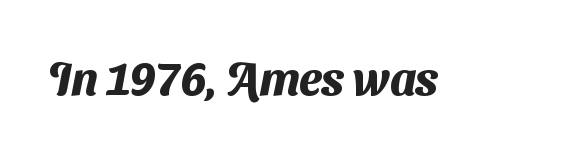
{"serif": "no", "bold": "yes", "weight": "heavy", "width": "normal", "stroke_contrast": "medium", "x_height": "medium", "monospaced": "no", "underline": "no", "letter_spacing": "normal", "letter_spacing_em": 0.0, "glyph_px": 46}
